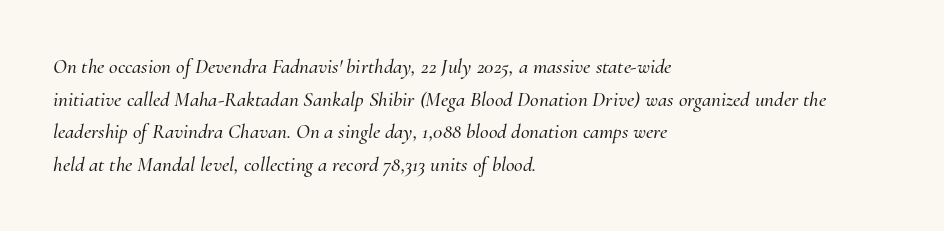
The baseline area is clear. The rendering uses a moderate line-height, typical for paragraphs. An italicized treatment has been applied to the whole sample. Observe the ordinary spacing: letters are neighbours, not strangers. The ragged edge is on the right, which tells us the setting is flush left.
